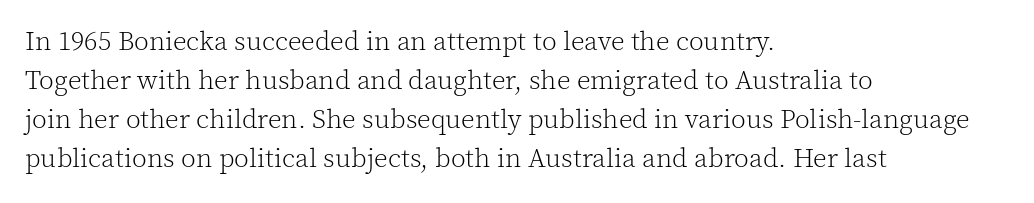
{"italic": "no", "bold": "no", "underline": "no", "align": "left", "line_spacing": "normal", "line_spacing_ratio": 1.45, "letter_spacing": "normal", "letter_spacing_em": 0.0, "glyph_px": 27}
